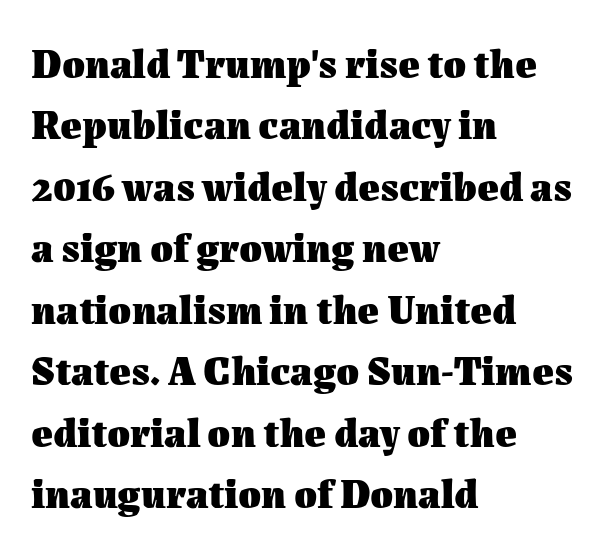
{"italic": "no", "bold": "yes", "weight": "heavy", "width": "normal", "stroke_contrast": "medium", "x_height": "medium", "monospaced": "no", "underline": "no", "align": "left", "line_spacing": "normal", "line_spacing_ratio": 1.5, "letter_spacing": "normal", "letter_spacing_em": 0.0, "glyph_px": 41}
